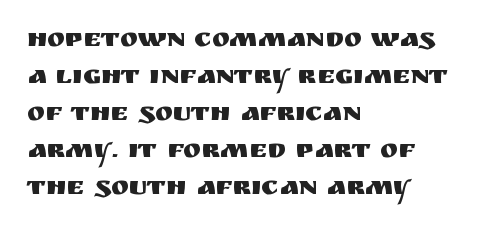
Q: Is the text italic (slanted)? A: No, it is upright.
Q: Is the text underlined? A: No.
Q: How is the paragraph aligned? A: Left-aligned.
Q: Is the spacing between letters normal or unusually wide? A: Normal.
Q: Is the spacing between lines tight, normal or loose? A: Normal.
